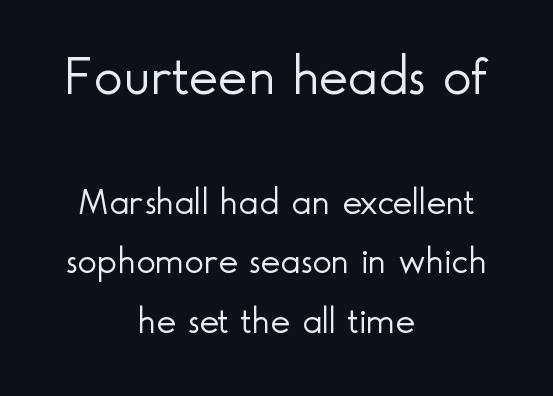
This is the regular roman posture of the typeface. A centered setting, common on invitations and titles, is used for this passage. Larger block? The one above; the one below is distinctly smaller. Check the space under the baseline: it is left empty. The gaps between neighbouring characters are ordinary and unremarkable. The typesetting does not lean heavy: it is not bold.
